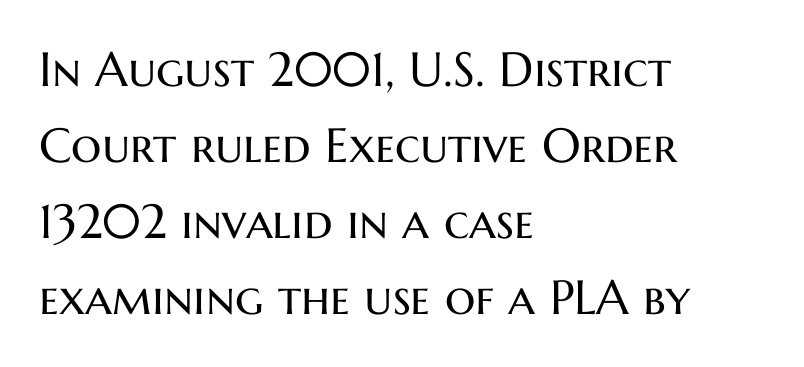
The image shows 48 px regular-weight sans-serif type, upright; set left-aligned, normal line spacing (1.58x), normal letter spacing, not underlined; medium stroke contrast and a medium x-height.
